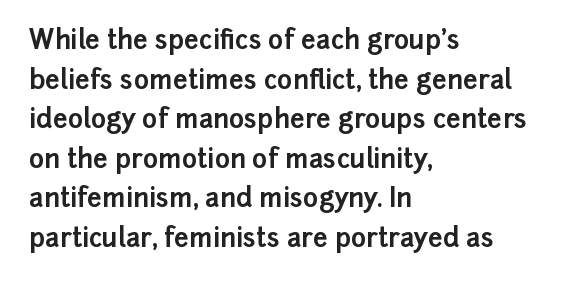
Line spacing here is normal. Words float on clear page, feet unadorned. Each glyph is drawn with heavy, bold strokes. There is no visible air inserted between adjacent glyphs. These lines are set flush left with a ragged right edge. This is roman type, the default non-slanted kind.
